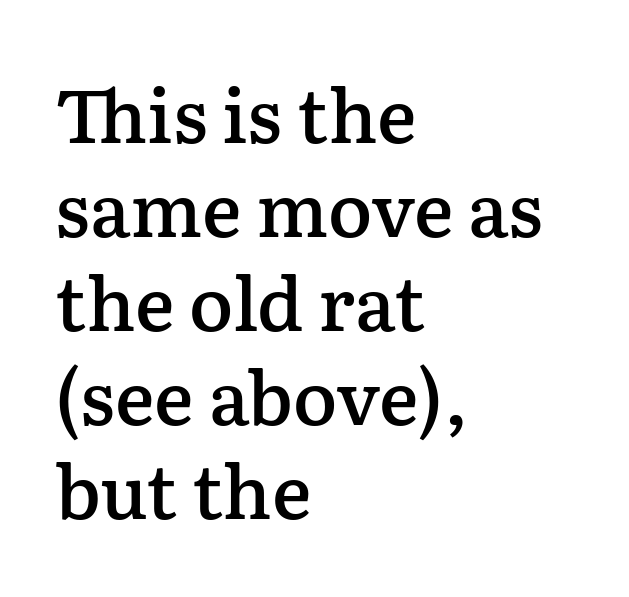
The image shows 74 px semibold serif type, upright; set left-aligned, normal line spacing (1.27x), normal letter spacing, not underlined; low stroke contrast and a medium x-height.
